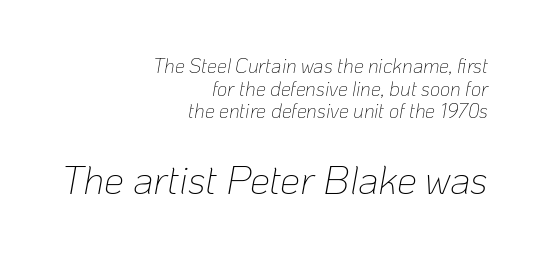
{"italic": "yes", "lean": "right", "slant_degrees": 10, "bold": "no", "weight": "thin", "width": "normal", "stroke_contrast": "low", "x_height": "medium", "monospaced": "no", "underline": "no", "align": "right", "line_spacing": "tight", "line_spacing_ratio": 1.13, "letter_spacing": "normal", "letter_spacing_em": 0.0, "larger_block": "second", "size_ratio": 2.0, "glyph_px": 40}
